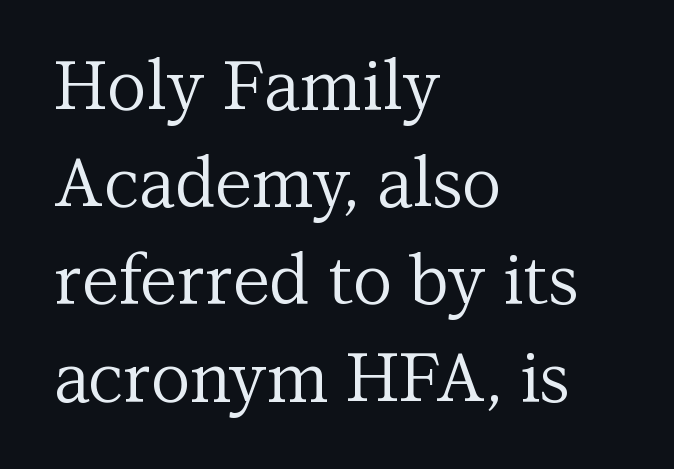
{"serif": "yes", "italic": "no", "bold": "no", "weight": "regular", "width": "normal", "stroke_contrast": "medium", "x_height": "medium", "monospaced": "no", "underline": "no", "align": "left", "line_spacing": "normal", "line_spacing_ratio": 1.43, "letter_spacing": "normal", "letter_spacing_em": 0.0, "glyph_px": 68}
